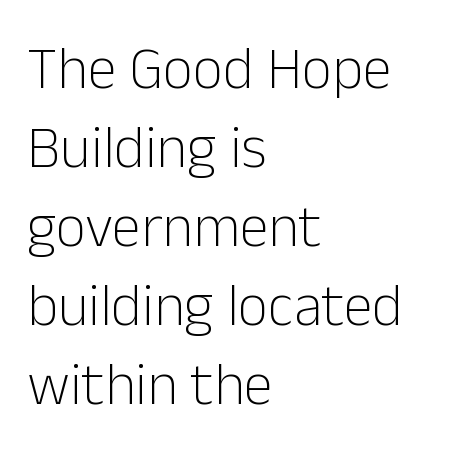
{"serif": "no", "italic": "no", "bold": "no", "weight": "light", "width": "normal", "stroke_contrast": "low", "x_height": "medium", "monospaced": "no", "underline": "no", "align": "left", "line_spacing": "normal", "line_spacing_ratio": 1.34, "letter_spacing": "normal", "letter_spacing_em": 0.0, "glyph_px": 59}
